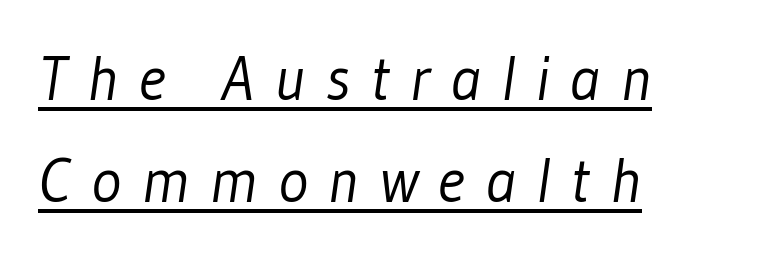
{"serif": "no", "bold": "no", "weight": "light", "width": "condensed", "stroke_contrast": "low", "x_height": "medium", "monospaced": "no", "underline": "yes", "align": "left", "line_spacing": "normal", "line_spacing_ratio": 1.62, "letter_spacing": "wide", "letter_spacing_em": 0.32, "glyph_px": 63}
